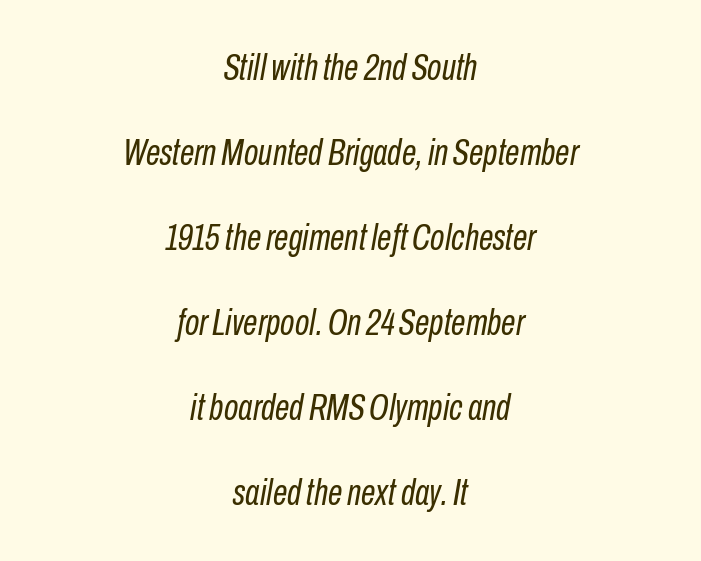
Q: Is the text bold? A: No.
Q: Is the text italic (slanted)? A: Yes, it leans right by about 10 degrees.
Q: Is the text underlined? A: No.
Q: How is the paragraph aligned? A: Centered.
Q: Is the spacing between letters normal or unusually wide? A: Normal.
Q: Is the spacing between lines tight, normal or loose? A: Loose.
Q: Width (condensed, normal, or wide)? A: Condensed.
Q: Stroke contrast? A: Low.
Q: x-height? A: Medium.
Q: Monospaced? A: No.
